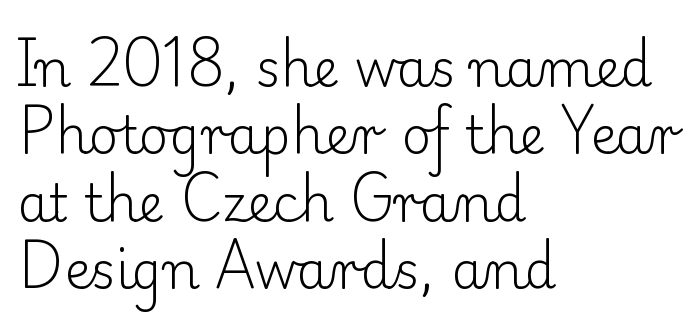
The image shows 51 px light type, upright; set left-aligned, normal line spacing (1.32x), normal letter spacing, not underlined; low stroke contrast and a small x-height.
